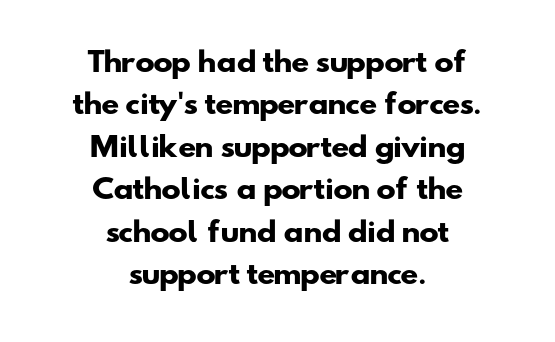
These lines stack symmetrically, like a column narrowing and widening about its center. The strip under each line holds only bare page. Plenty of ink on the page — the face is bold. What stands out about the letter spacing? Nothing — it is the standard amount. Vertically, the passage feels balanced, rows spaced as you'd expect.
